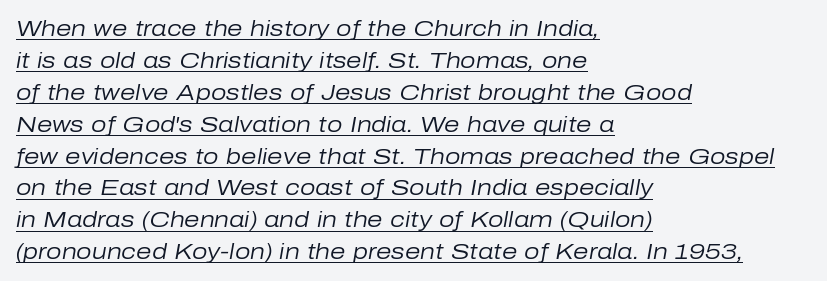
The image shows 22 px text type, italic (leaning right); set left-aligned, normal line spacing (1.45x), normal letter spacing, underlined.
